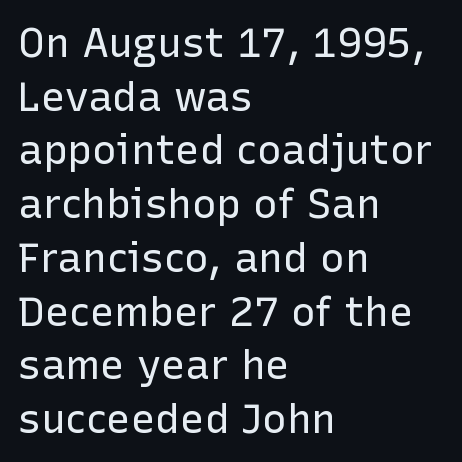
The image shows 41 px regular-weight sans-serif type, upright; set left-aligned, normal line spacing (1.31x), normal letter spacing, not underlined; low stroke contrast and a medium x-height.
